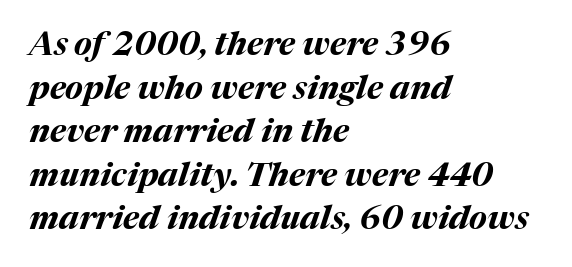
The image shows 33 px bold type, italic (leaning right); set left-aligned, normal line spacing (1.32x), normal letter spacing, not underlined; medium stroke contrast and a medium x-height.
